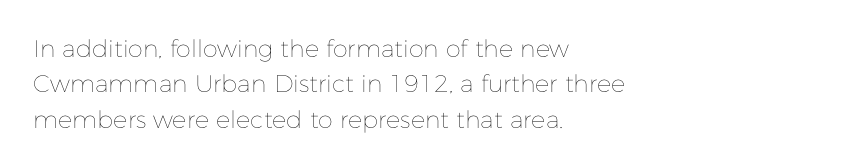
The image shows 24 px text type, upright; set left-aligned, normal line spacing (1.47x), normal letter spacing, not underlined.
